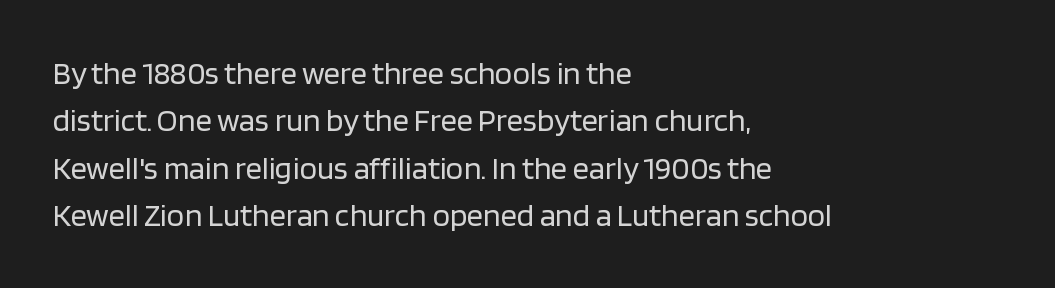
Letter spacing: default. The passage is arranged the way most books set body copy — flush left. Tall strokes in this sample are plumb rather than angled. The specimen omits any rule beneath the text block's lines. The passage shown is not bold in any degree. Examine the stroke ends and you'll find no serifs.
